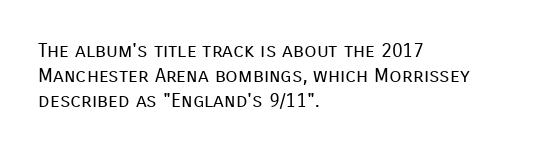
The image shows 20 px text type, upright; set left-aligned, line spacing 1.24x, normal letter spacing, not underlined.
